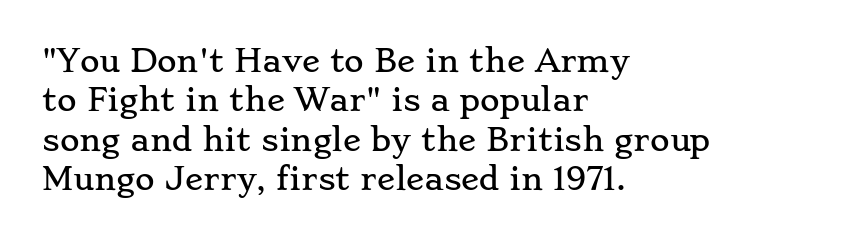
This sample uses plain, unmodified letter spacing. Varying glyph widths throughout — classic text-font behaviour. This is the regular roman posture of the typeface. Normally led — the rows are evenly, conventionally spaced.
